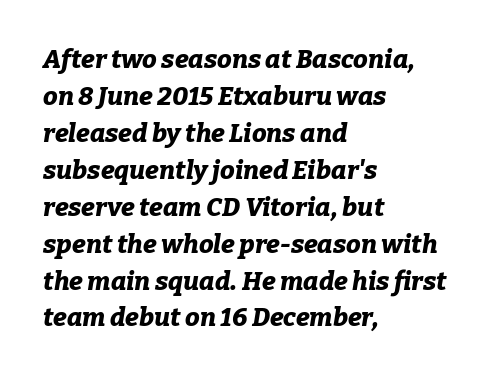
The image shows 26 px bold type, italic (leaning right); set left-aligned, normal line spacing (1.42x), normal letter spacing, not underlined.
